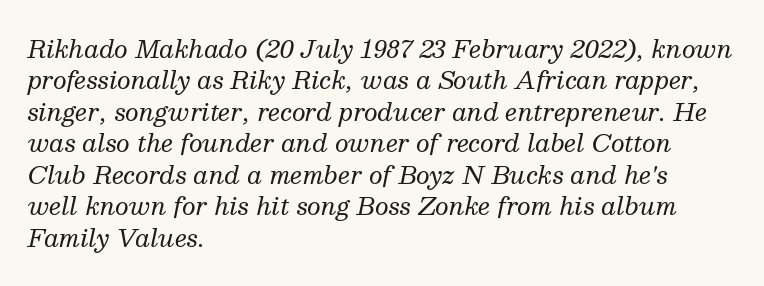
Q: Is the text bold? A: No.
Q: Is the text italic (slanted)? A: Yes, it leans right by about 13 degrees.
Q: Is the text underlined? A: No.
Q: How is the paragraph aligned? A: Left-aligned.
Q: Is the spacing between letters normal or unusually wide? A: Normal.
Q: Is the spacing between lines tight, normal or loose? A: Normal.
